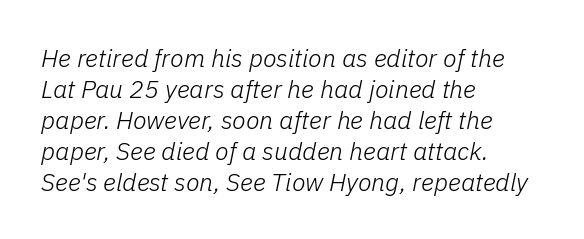
Q: Is the text bold? A: No.
Q: Is the text italic (slanted)? A: Yes, it leans right by about 11 degrees.
Q: Is the text underlined? A: No.
Q: How is the paragraph aligned? A: Left-aligned.
Q: Is the spacing between letters normal or unusually wide? A: Normal.
